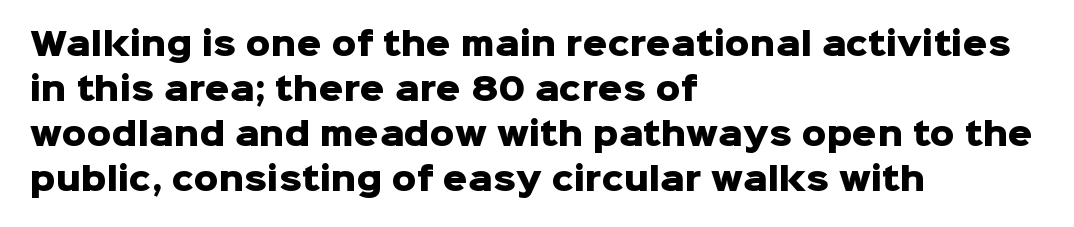
The specimen omits any rule beneath the text block's lines. Its strokes are broad and dark, the hallmark of bold type. Typeset ragged right — the left edge is the straight one. The letters advance in unequal steps, a hallmark of proportional type.
